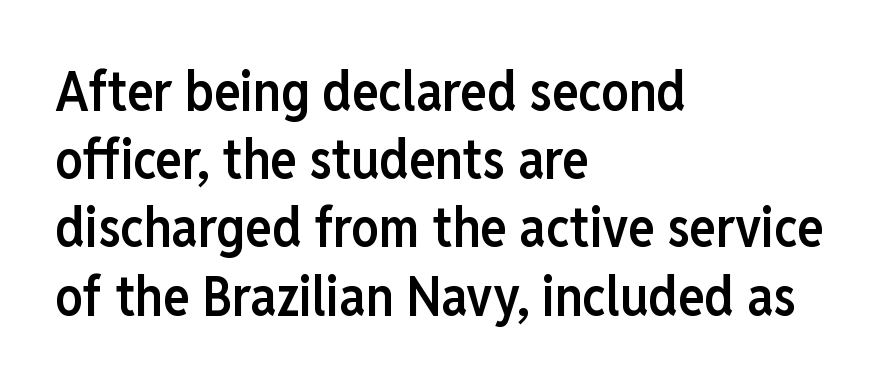
Q: Is the text bold? A: Semi-bold.
Q: Is the text italic (slanted)? A: No, it is upright.
Q: Is the typeface a serif or a sans-serif typeface? A: Sans-serif.
Q: Is the text underlined? A: No.
Q: How is the paragraph aligned? A: Left-aligned.
Q: Is the spacing between letters normal or unusually wide? A: Normal.
Q: Width (condensed, normal, or wide)? A: Condensed.
Q: Stroke contrast? A: Low.
Q: x-height? A: Medium.
Q: Monospaced? A: No.
